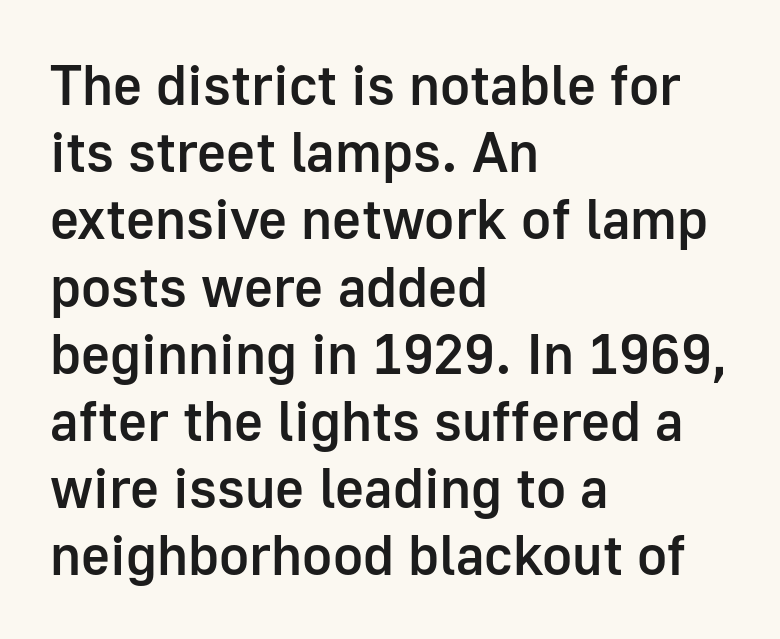
{"serif": "no", "italic": "no", "bold": "semi", "weight": "semibold", "width": "normal", "stroke_contrast": "low", "x_height": "medium", "monospaced": "no", "underline": "no", "align": "left", "line_spacing_ratio": 1.2, "letter_spacing": "normal", "letter_spacing_em": 0.0, "glyph_px": 56}
